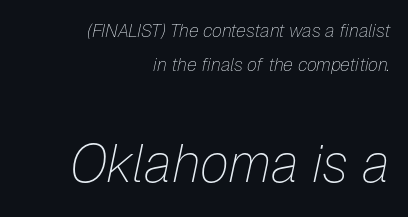
Small over large — that's the arrangement of the two blocks here. The passage shown is not underscored anywhere. No extra tracking has been applied to these lines. The rendering applies a slant to the glyphs. Casual observation: everything's shoved over to the right. Is the stroke heavy? The answer is a plain regular-or-lighter.
